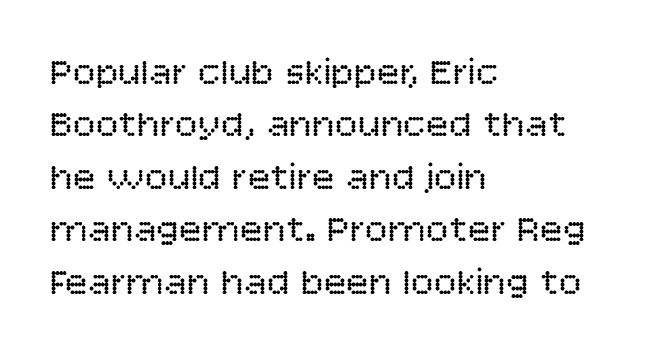
Q: Is the text bold? A: No.
Q: Is the text italic (slanted)? A: No, it is upright.
Q: Is the typeface a serif or a sans-serif typeface? A: Sans-serif.
Q: Is the text underlined? A: No.
Q: How is the paragraph aligned? A: Left-aligned.
Q: Is the spacing between letters normal or unusually wide? A: Normal.
Q: Is the spacing between lines tight, normal or loose? A: Normal.
Q: Width (condensed, normal, or wide)? A: Normal.
Q: Stroke contrast? A: Low.
Q: x-height? A: Large.
Q: Monospaced? A: No.
